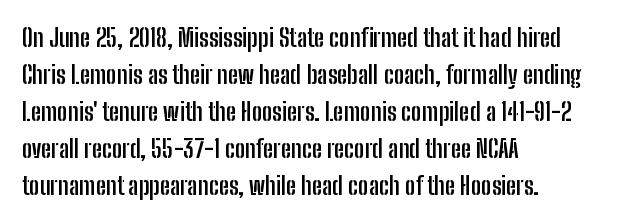
Horizontally, the lines are justified to the leading edge only. These words are printed bold, with thick strokes throughout. These lines sit exactly where default settings would place them. Every character sits straight up, as roman type does. Beneath every word, the page is bare.
